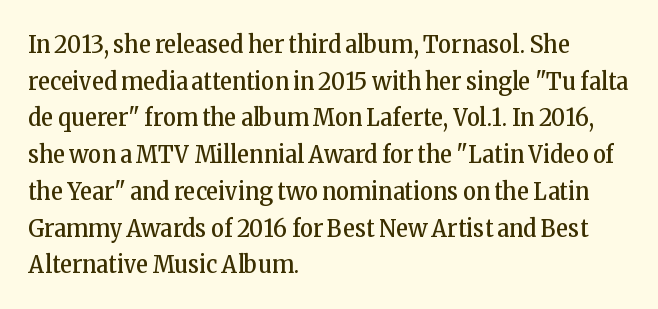
Weight: in the light-to-regular range. In CSS terms this would be text-align: left. The letters stand straight up with perfectly vertical stems. Each new line begins a customary step beneath the previous one. Characters follow at the spacing the type designer built in.
